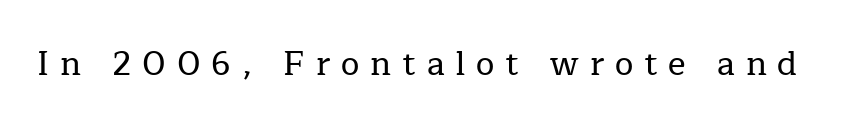
No word sits above an underline. The letters advance in unequal steps, a hallmark of proportional type. Here the glyphs are tracked loosely, breaking word shapes into spaced letters. A typesetter would label this face a serif. The font's upright variant was chosen for this text.
